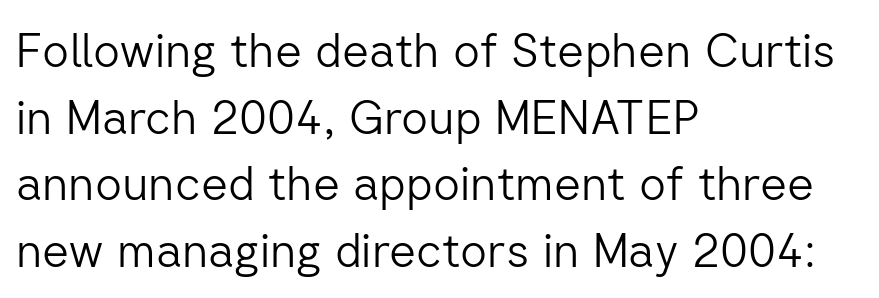
Q: Is the text bold? A: No.
Q: Is the text italic (slanted)? A: No, it is upright.
Q: Is the typeface a serif or a sans-serif typeface? A: Sans-serif.
Q: Is the text underlined? A: No.
Q: How is the paragraph aligned? A: Left-aligned.
Q: Is the spacing between letters normal or unusually wide? A: Normal.
Q: Is the spacing between lines tight, normal or loose? A: Normal.
Q: Width (condensed, normal, or wide)? A: Normal.
Q: Stroke contrast? A: Low.
Q: x-height? A: Medium.
Q: Monospaced? A: No.
